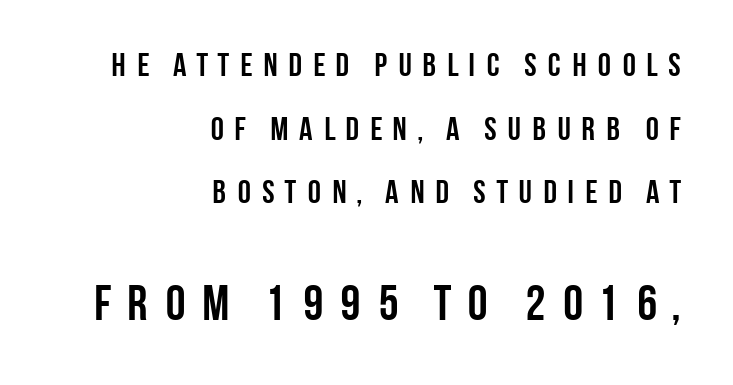
The image shows 50 px semibold, condensed sans-serif type, upright; set right-aligned, loose line spacing (1.93x), unusually wide letter spacing (+0.25 em), not underlined; the second (bottom) block is 1.52x larger; low stroke contrast and a large x-height.
